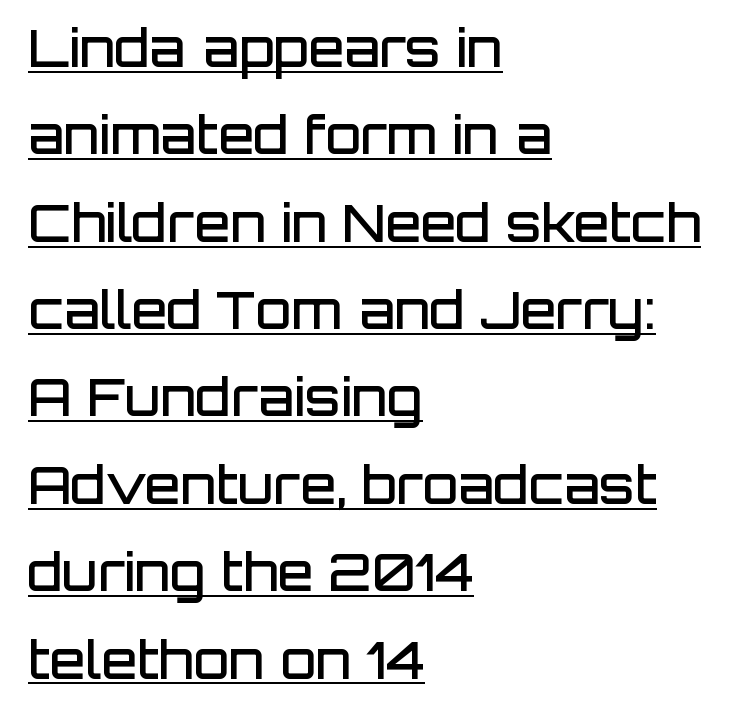
The letterforms sit shoulder to shoulder at normal distance. Visually the block forms a straight wall on the left and a jagged coastline on the right. This is moderately heavy type, rendered in semibold. The typesetter has applied underlining to the passage shown. When letters stand straight like this, we call the style roman or upright.
